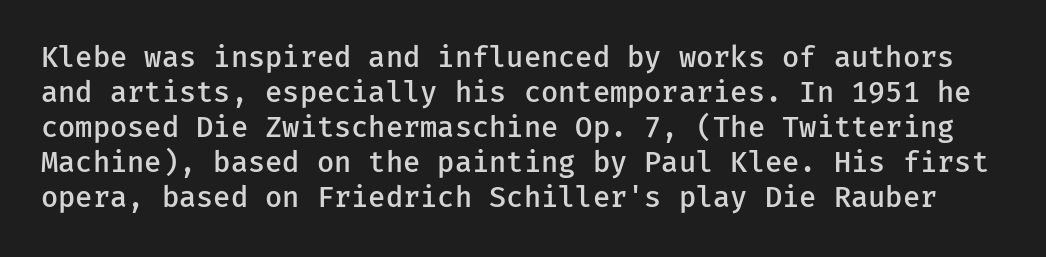
{"serif": "no", "italic": "no", "bold": "semi", "weight": "semibold", "width": "normal", "stroke_contrast": "low", "x_height": "medium", "monospaced": "yes", "underline": "no", "line_spacing": "normal", "line_spacing_ratio": 1.25, "letter_spacing": "normal", "letter_spacing_em": 0.0, "glyph_px": 28}
